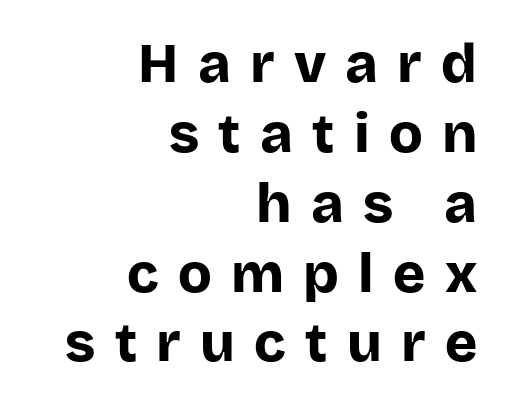
Honestly, the row spacing looks completely unremarkable. In CSS terms this would be text-align: right. You could only call the tracking loose — the letters float apart. The text was rendered using a sans face with plain stroke endings. Proportional: the letters do not fall into vertical columns. Plenty of ink on the page — the face is bold.
